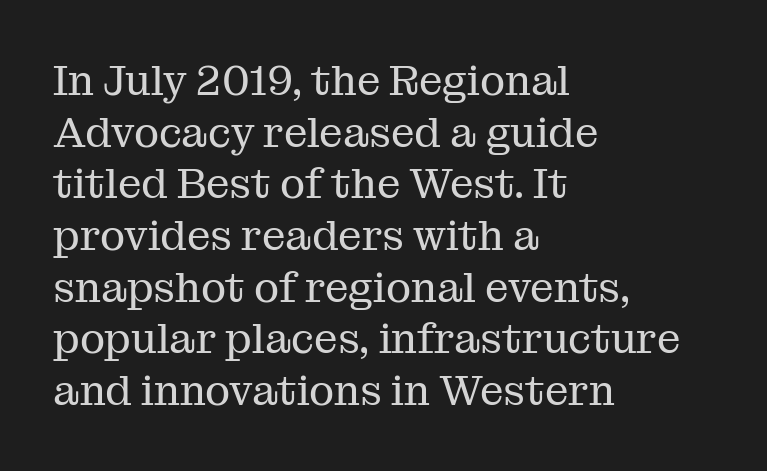
The image shows 42 px regular-weight serif type, upright; set left-aligned, line spacing 1.23x, normal letter spacing, not underlined; medium stroke contrast and a medium x-height.
